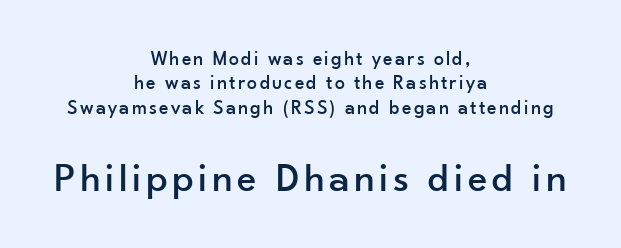
Plain, unruled lines of type. The rendering enlarges the type as you move from the upper chunk to the lower. Looks like regular typesetting: each glyph gets only the width it needs. In terms of letterform style, serifs are entirely absent. A centered setting, common on invitations and titles, is used for this passage. The font's upright variant was chosen for this text.
